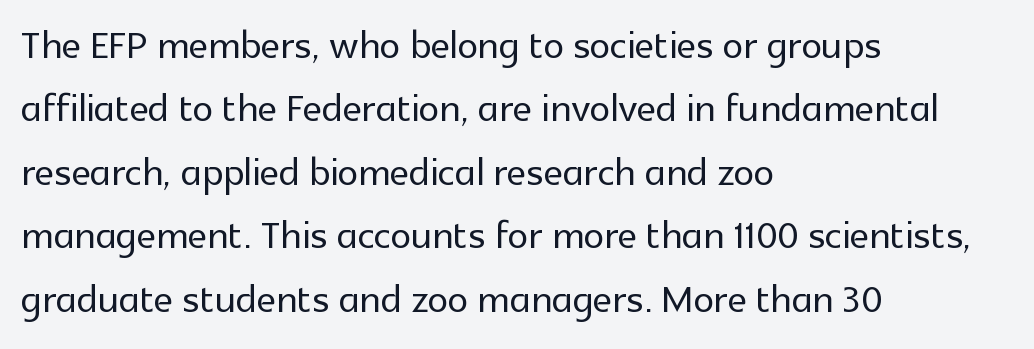
Descender tails drop into unmarked territory. This sample uses plain, unmodified letter spacing. You could not count columns in this text — the font is proportionally spaced. Visually the block forms a straight wall on the left and a jagged coastline on the right. The designer went with a sans here, leaving each stem footless. The letters stand straight up with perfectly vertical stems.
